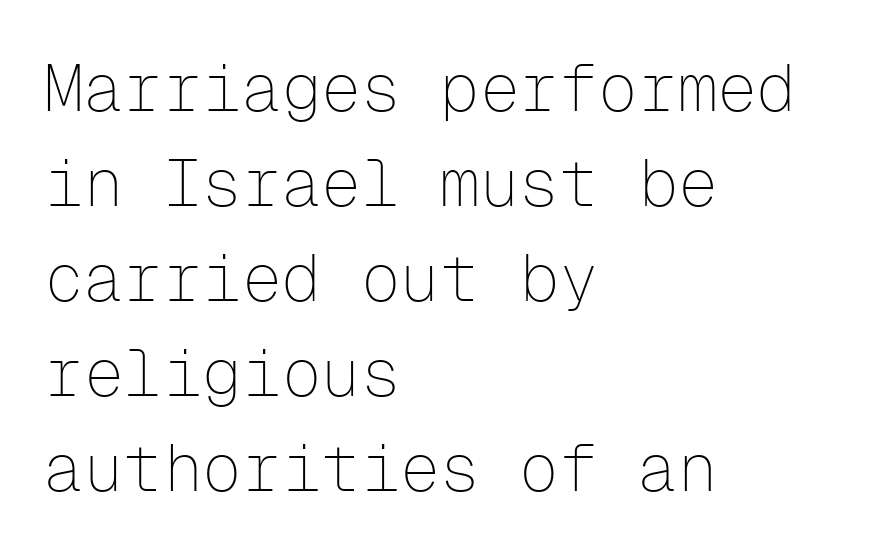
The image shows 66 px thin sans-serif type, upright, monospaced; set left-aligned, normal line spacing (1.44x), normal letter spacing, not underlined; low stroke contrast and a medium x-height.
